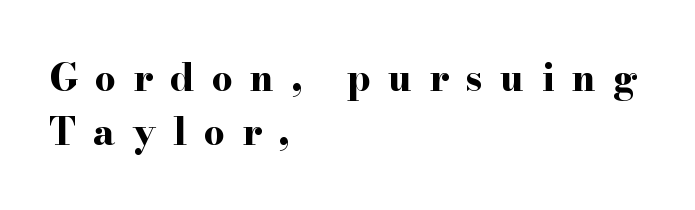
{"serif": "yes", "italic": "no", "bold": "yes", "weight": "bold", "width": "wide", "stroke_contrast": "high", "x_height": "small", "monospaced": "no", "underline": "no", "align": "left", "line_spacing": "normal", "line_spacing_ratio": 1.47, "letter_spacing": "wide", "letter_spacing_em": 0.47, "glyph_px": 37}
